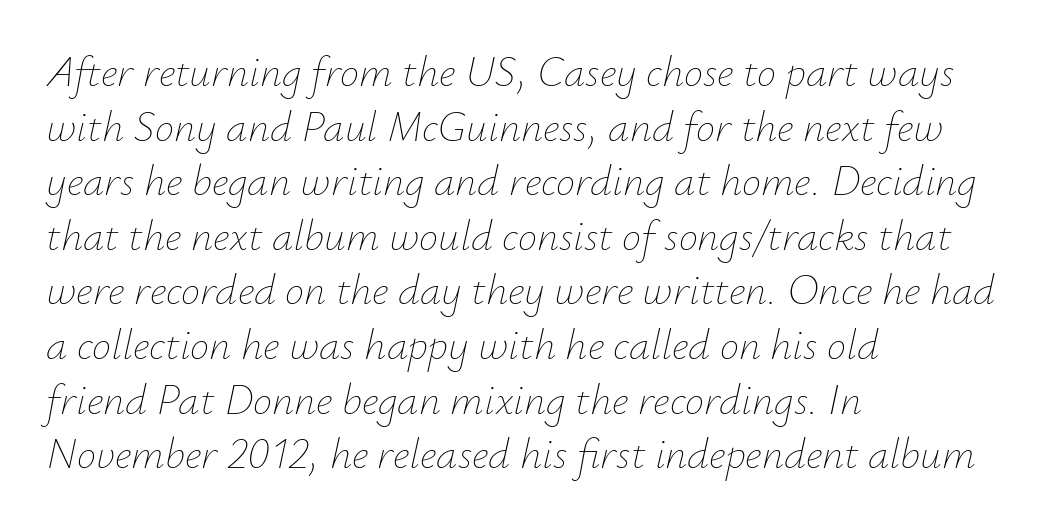
Q: Is the text bold? A: No.
Q: Is the text italic (slanted)? A: Yes, it leans right by about 12 degrees.
Q: Is the text underlined? A: No.
Q: How is the paragraph aligned? A: Left-aligned.
Q: Is the spacing between letters normal or unusually wide? A: Normal.
Q: Is the spacing between lines tight, normal or loose? A: Normal.
Q: Width (condensed, normal, or wide)? A: Normal.
Q: Stroke contrast? A: Low.
Q: x-height? A: Small.
Q: Monospaced? A: No.
